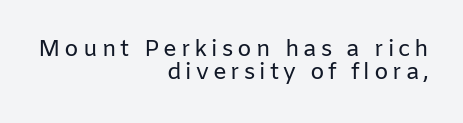
The image shows 23 px text type, upright; set right-aligned, tight line spacing (0.99x), not underlined.
